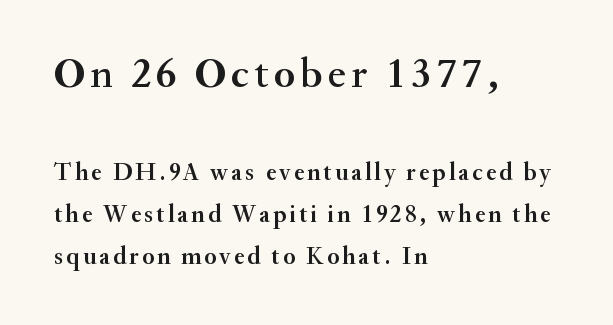
The image shows 43 px serif type, upright; set left-aligned, normal line spacing (1.68x), not underlined; the first (top) block is 1.72x larger; medium stroke contrast and a small x-height.
